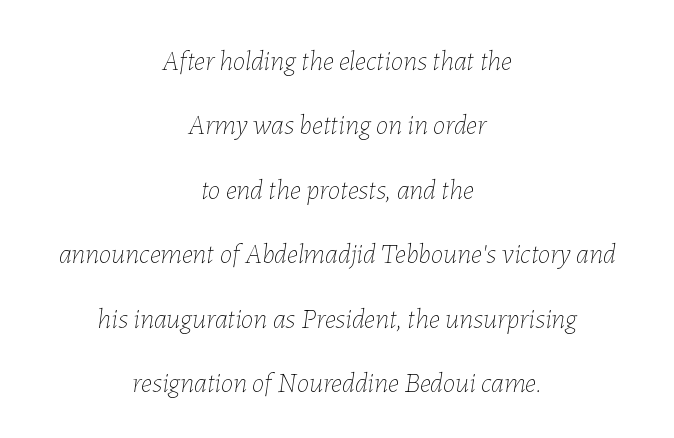
{"italic": "yes", "lean": "right", "slant_degrees": 7, "bold": "no", "weight": "thin", "width": "normal", "stroke_contrast": "low", "x_height": "medium", "monospaced": "no", "underline": "no", "align": "center", "line_spacing": "loose", "line_spacing_ratio": 2.3, "letter_spacing": "normal", "letter_spacing_em": 0.0, "glyph_px": 28}
